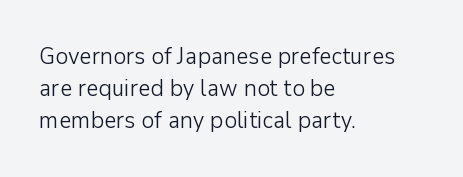
Q: Is the text bold? A: No.
Q: Is the text italic (slanted)? A: No, it is upright.
Q: Is the text underlined? A: No.
Q: How is the paragraph aligned? A: Left-aligned.
Q: Is the spacing between letters normal or unusually wide? A: Normal.
Q: Is the spacing between lines tight, normal or loose? A: Normal.
